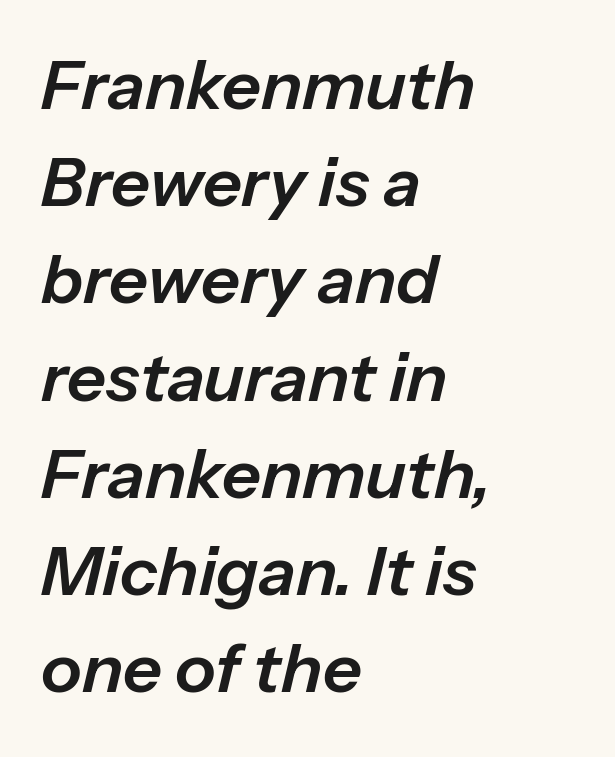
Q: Is the text italic (slanted)? A: Yes, it leans right by about 13 degrees.
Q: Is the text underlined? A: No.
Q: How is the paragraph aligned? A: Left-aligned.
Q: Is the spacing between letters normal or unusually wide? A: Normal.
Q: Is the spacing between lines tight, normal or loose? A: Normal.
Q: Width (condensed, normal, or wide)? A: Normal.
Q: Stroke contrast? A: Low.
Q: x-height? A: Medium.
Q: Monospaced? A: No.
